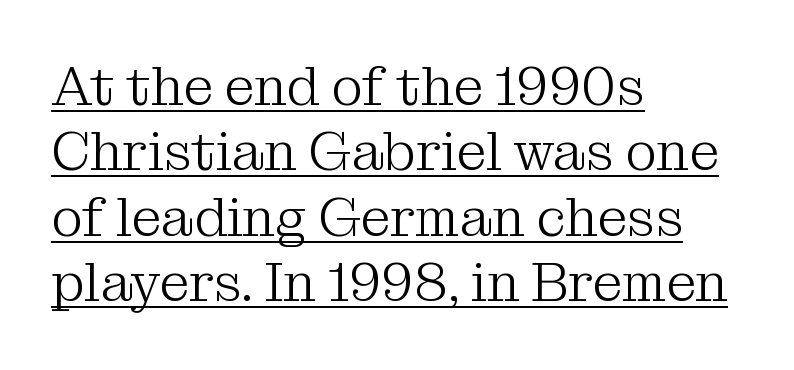
The image shows 54 px light serif type, upright; set left-aligned, line spacing 1.21x, normal letter spacing, underlined; medium stroke contrast and a medium x-height.
